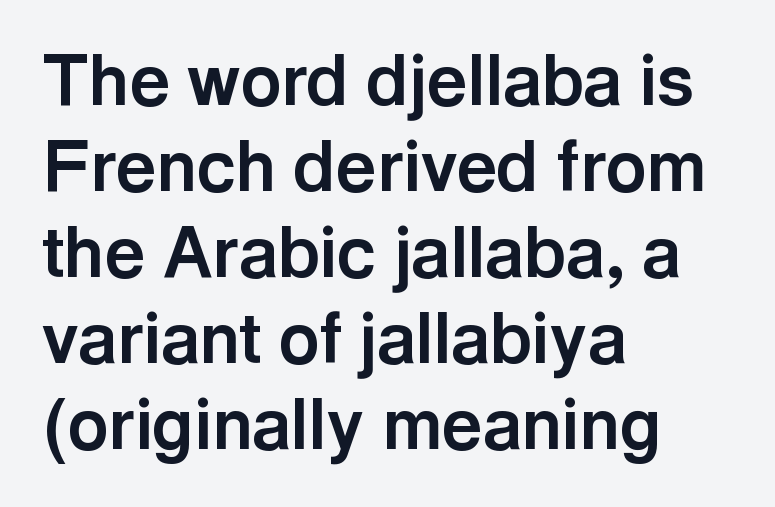
Beneath every word, the page is bare. Each letter keeps its own natural width here, so spacing adapts to shape. Nope, no serifs anywhere on these letters. Students, note that the glyphs here touch the page at normal intervals. If you drew a ruler down the left edge, every line would touch it.
